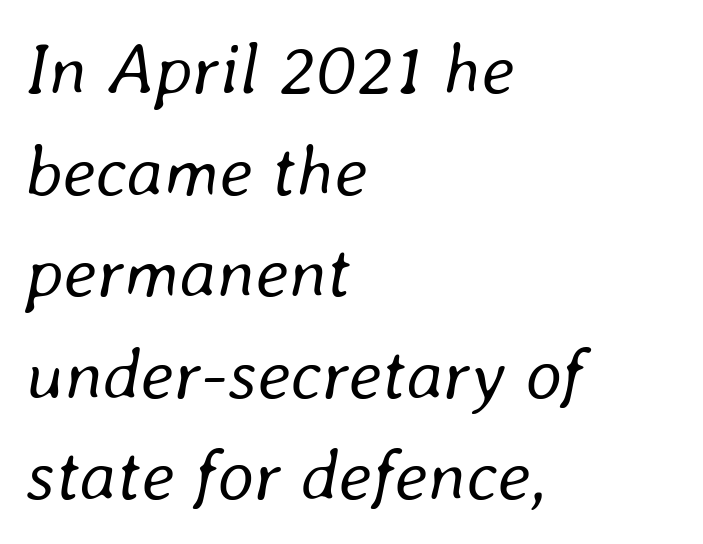
{"italic": "yes", "lean": "right", "slant_degrees": 8, "bold": "no", "weight": "regular", "width": "normal", "stroke_contrast": "low", "x_height": "medium", "monospaced": "no", "underline": "no", "align": "left", "line_spacing": "normal", "line_spacing_ratio": 1.41, "letter_spacing": "normal", "letter_spacing_em": 0.0, "glyph_px": 72}
